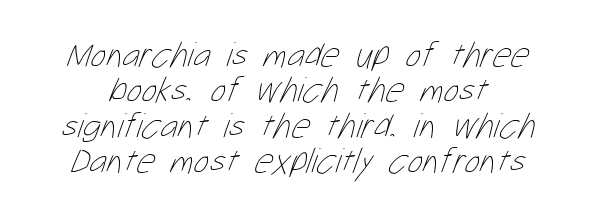
Q: Is the text bold? A: No.
Q: Is the text underlined? A: No.
Q: Is the spacing between letters normal or unusually wide? A: Normal.
Q: Is the spacing between lines tight, normal or loose? A: Tight.
Q: Width (condensed, normal, or wide)? A: Condensed.
Q: Stroke contrast? A: Low.
Q: x-height? A: Medium.
Q: Monospaced? A: No.
